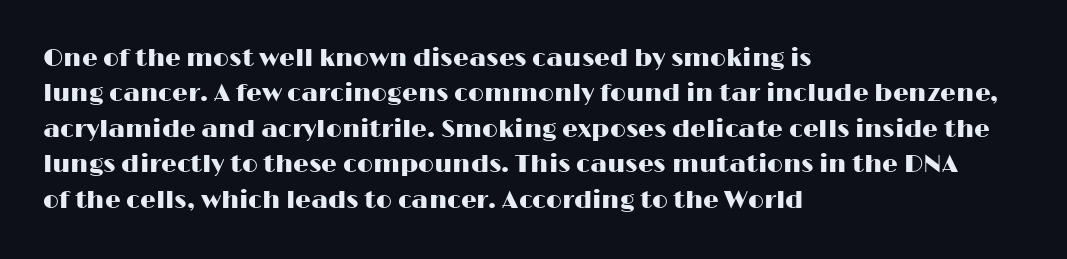
The image shows 25 px text type, upright; set left-aligned, normal line spacing (1.42x), normal letter spacing, not underlined.
